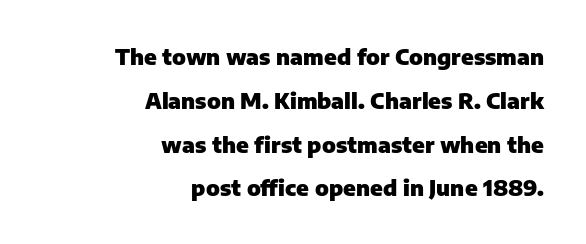
{"italic": "no", "bold": "yes", "underline": "no", "align": "right", "line_spacing": "loose", "line_spacing_ratio": 1.99, "letter_spacing": "normal", "letter_spacing_em": 0.0, "glyph_px": 22}
